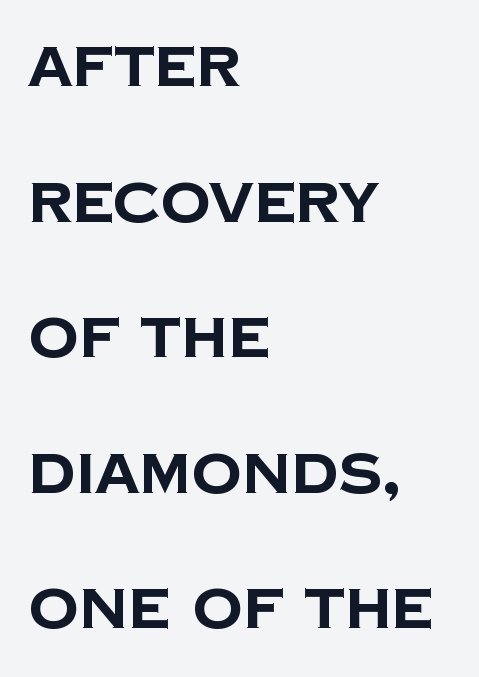
The image shows 56 px bold sans-serif type; set left-aligned, loose line spacing (2.42x), normal letter spacing, not underlined; low stroke contrast and a large x-height.
